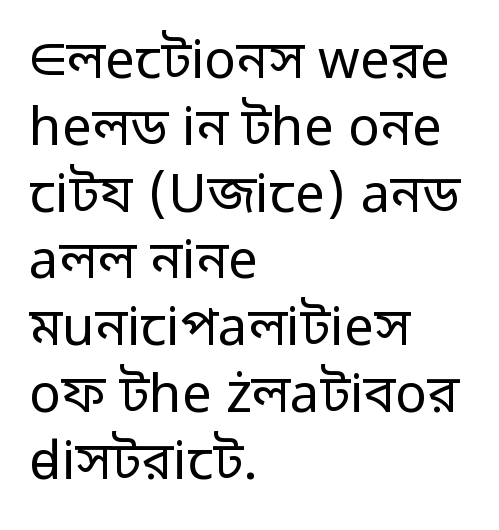
The image shows 53 px regular-weight sans-serif type, upright; set left-aligned, normal line spacing (1.26x), normal letter spacing, not underlined; low stroke contrast and a medium x-height.
